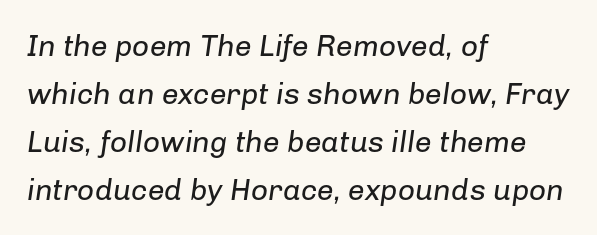
{"italic": "yes", "lean": "right", "slant_degrees": 8, "bold": "no", "weight": "regular", "width": "normal", "stroke_contrast": "low", "x_height": "medium", "monospaced": "no", "underline": "no", "align": "left", "line_spacing": "normal", "line_spacing_ratio": 1.6, "letter_spacing": "normal", "letter_spacing_em": 0.0, "glyph_px": 30}
